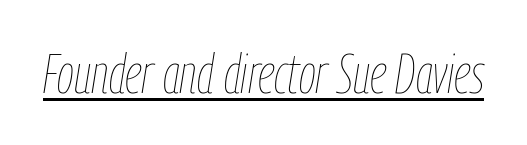
This rendering features underlined lettering. Stems here are at most as thick as an everyday book face. If you drew a line through each stem, it would be angled. The letters advance in unequal steps, a hallmark of proportional type. Short note: letters normally spaced.
